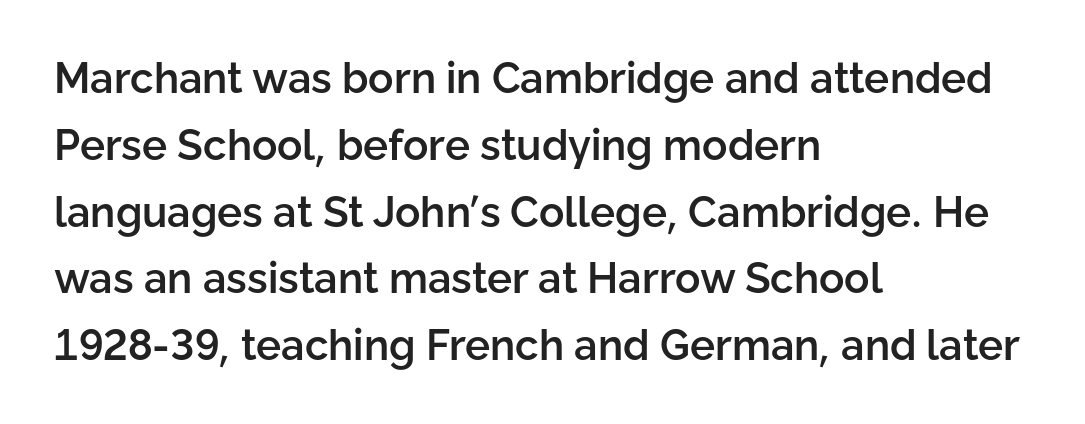
Q: Is the text bold? A: Semi-bold.
Q: Is the text italic (slanted)? A: No, it is upright.
Q: Is the typeface a serif or a sans-serif typeface? A: Sans-serif.
Q: Is the text underlined? A: No.
Q: How is the paragraph aligned? A: Left-aligned.
Q: Is the spacing between letters normal or unusually wide? A: Normal.
Q: Is the spacing between lines tight, normal or loose? A: Normal.
Q: Width (condensed, normal, or wide)? A: Normal.
Q: Stroke contrast? A: Low.
Q: x-height? A: Medium.
Q: Monospaced? A: No.
